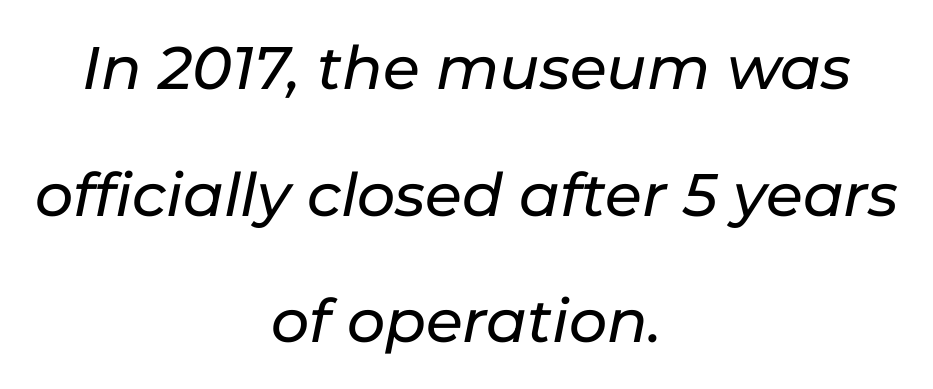
The image shows 60 px text type, italic (leaning right); set centered, loose line spacing (2.11x), normal letter spacing, not underlined; low stroke contrast and a medium x-height.
